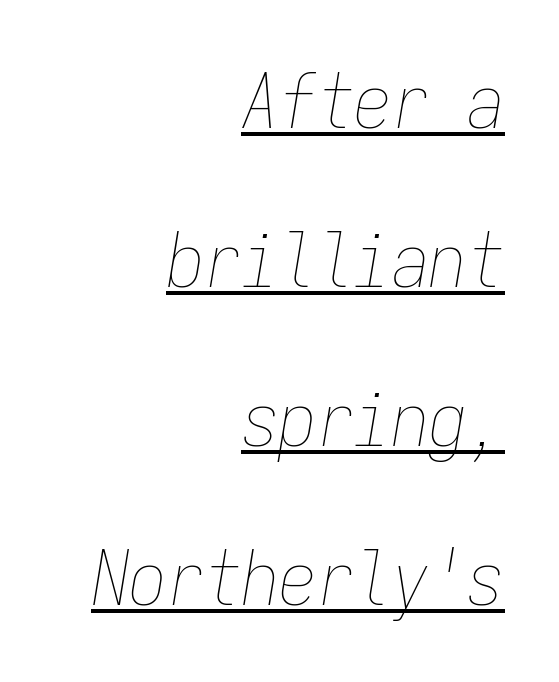
The image shows 75 px thin, condensed type, italic (leaning right), monospaced; set right-aligned, loose line spacing (2.12x), normal letter spacing, underlined; low stroke contrast and a medium x-height.
